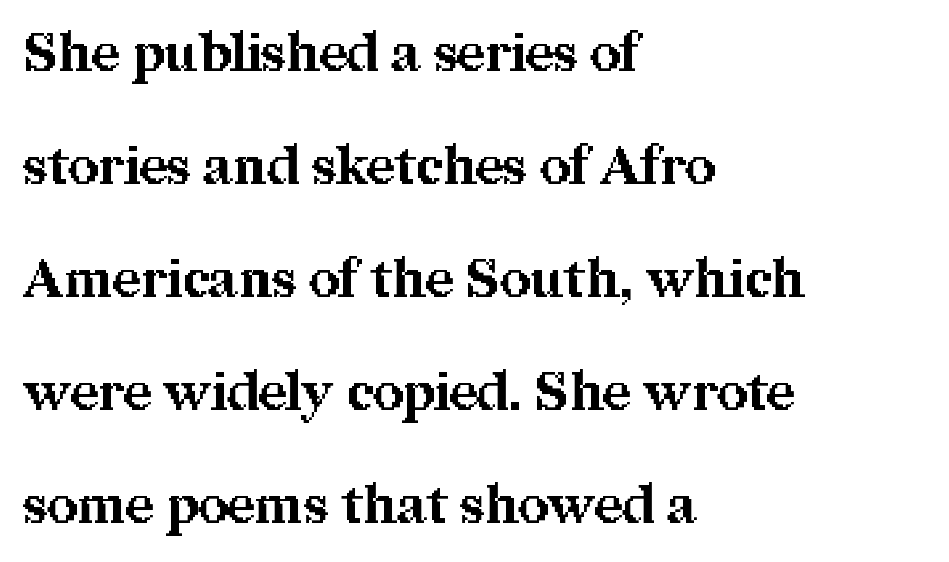
The image shows 53 px bold serif type, upright; set left-aligned, loose line spacing (2.13x), normal letter spacing, not underlined; medium stroke contrast and a medium x-height.
